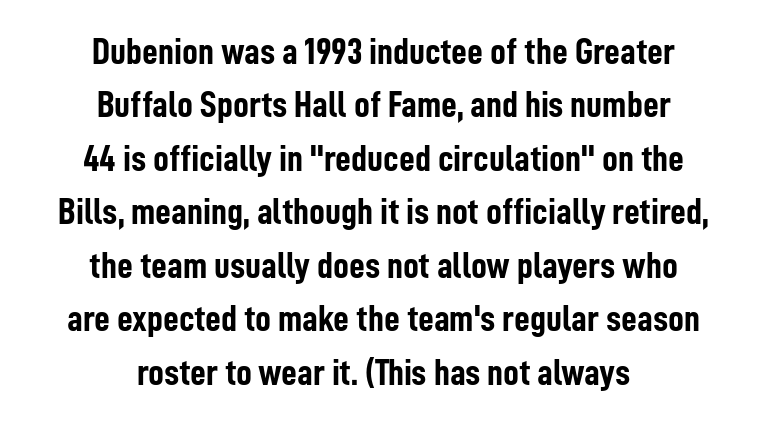
{"serif": "no", "italic": "no", "bold": "yes", "weight": "semibold", "width": "condensed", "stroke_contrast": "low", "x_height": "medium", "monospaced": "no", "underline": "no", "align": "center", "line_spacing": "normal", "line_spacing_ratio": 1.37, "letter_spacing": "normal", "letter_spacing_em": 0.0, "glyph_px": 39}
